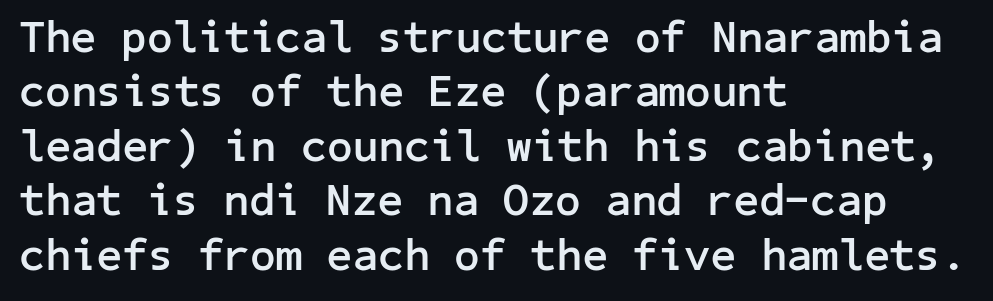
The image shows 45 px semibold sans-serif type, upright; set left-aligned, line spacing 1.21x, normal letter spacing, not underlined; low stroke contrast and a medium x-height.
